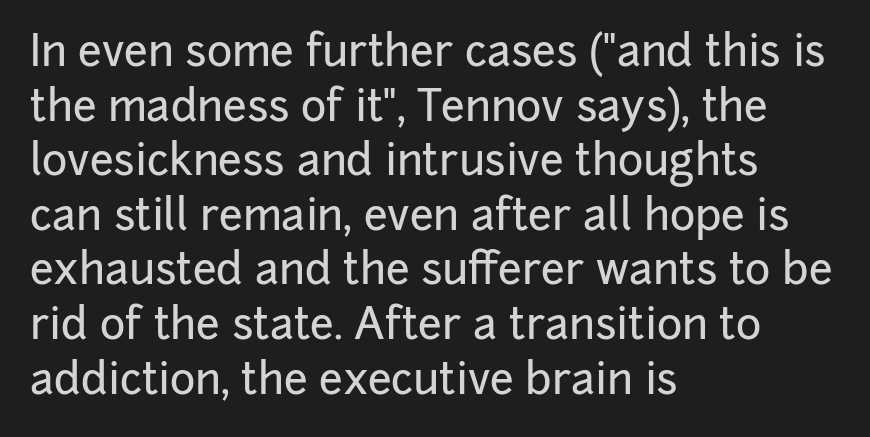
{"serif": "no", "italic": "no", "width": "normal", "stroke_contrast": "low", "x_height": "medium", "monospaced": "no", "underline": "no", "align": "left", "line_spacing": "normal", "line_spacing_ratio": 1.27, "letter_spacing": "normal", "letter_spacing_em": 0.0, "glyph_px": 43}
